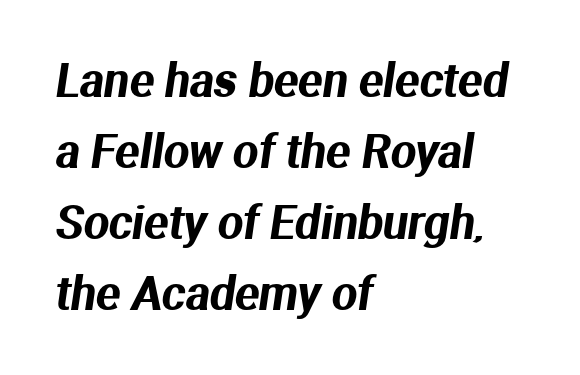
Q: Is the typeface a serif or a sans-serif typeface? A: Sans-serif.
Q: Is the text underlined? A: No.
Q: How is the paragraph aligned? A: Left-aligned.
Q: Is the spacing between letters normal or unusually wide? A: Normal.
Q: Is the spacing between lines tight, normal or loose? A: Normal.
Q: Width (condensed, normal, or wide)? A: Normal.
Q: Stroke contrast? A: Medium.
Q: x-height? A: Medium.
Q: Monospaced? A: No.
